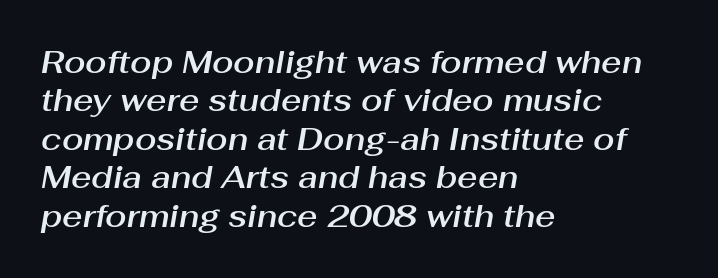
Q: Is the text italic (slanted)? A: Yes, it leans right by about 10 degrees.
Q: Is the text underlined? A: No.
Q: How is the paragraph aligned? A: Left-aligned.
Q: Is the spacing between letters normal or unusually wide? A: Normal.
Q: Width (condensed, normal, or wide)? A: Normal.
Q: Stroke contrast? A: Medium.
Q: x-height? A: Medium.
Q: Monospaced? A: No.
